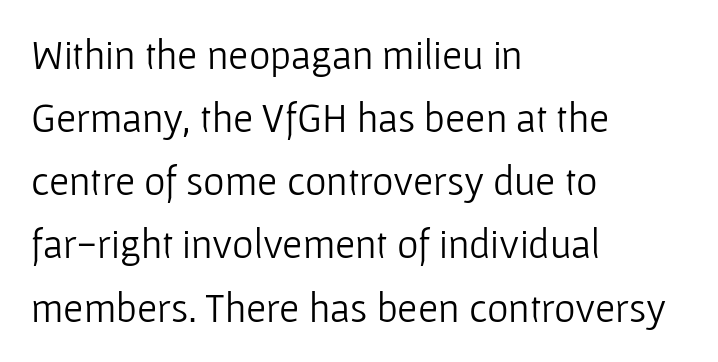
{"serif": "no", "italic": "no", "bold": "no", "weight": "light", "width": "normal", "stroke_contrast": "low", "x_height": "medium", "monospaced": "no", "underline": "no", "align": "left", "line_spacing": "normal", "line_spacing_ratio": 1.54, "letter_spacing": "normal", "letter_spacing_em": 0.0, "glyph_px": 41}
